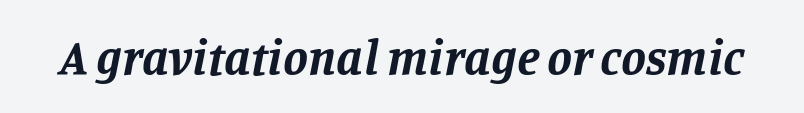
Q: Is the text bold? A: Yes.
Q: Is the text italic (slanted)? A: Yes, it leans right by about 11 degrees.
Q: Is the typeface a serif or a sans-serif typeface? A: Serif.
Q: Is the text underlined? A: No.
Q: Is the spacing between letters normal or unusually wide? A: Normal.
Q: Width (condensed, normal, or wide)? A: Normal.
Q: Stroke contrast? A: Low.
Q: x-height? A: Large.
Q: Monospaced? A: No.
